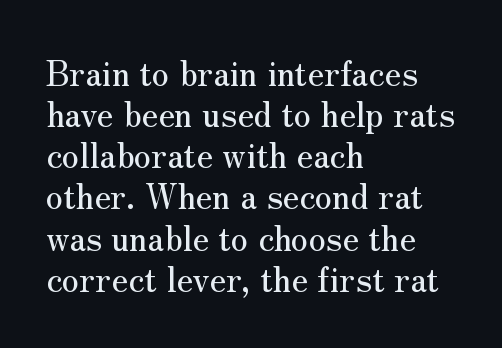
The image shows 34 px serif type, upright; set left-aligned, line spacing 1.21x, normal letter spacing, not underlined; medium stroke contrast and a small x-height.
